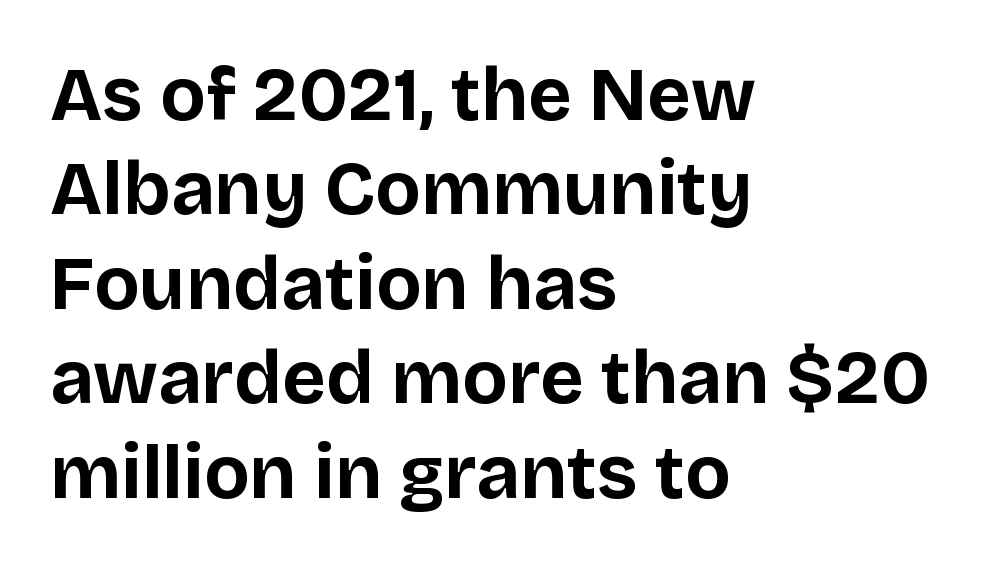
These lines stack with their left ends in a neat column. Is this a fixed-width face? No — the glyphs have proportional, varying widths. Classification — sans serif. Compared with an ordinary text face, these strokes are far heavier — a full bold. The horizontal fit of the characters is conventional and even.
